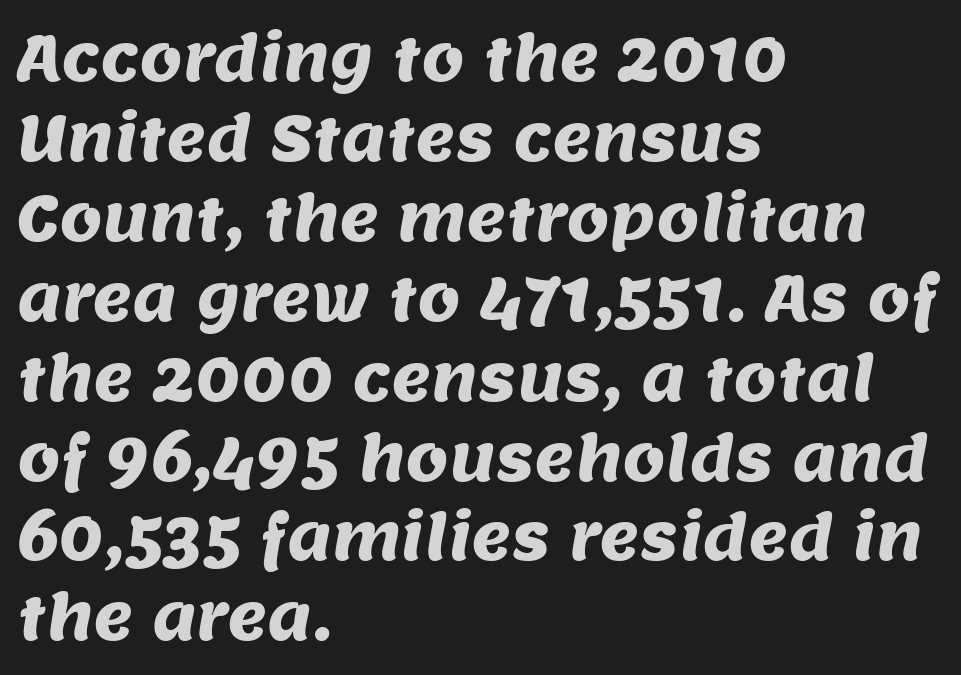
{"serif": "no", "width": "normal", "stroke_contrast": "medium", "x_height": "large", "monospaced": "no", "underline": "no", "align": "left", "line_spacing": "normal", "line_spacing_ratio": 1.31, "letter_spacing": "normal", "letter_spacing_em": 0.0, "glyph_px": 61}
